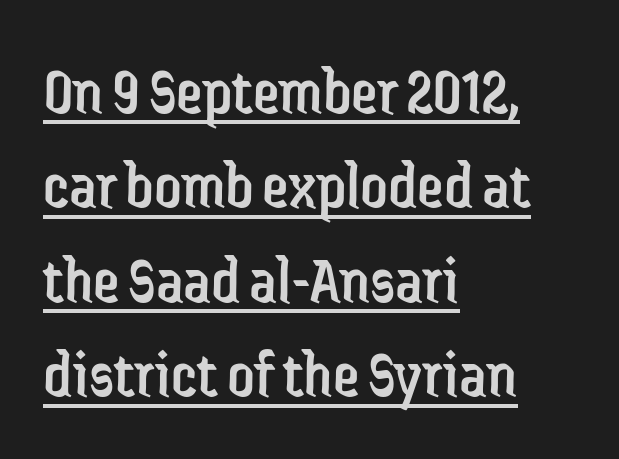
The letters carry no serifs — their stems end cleanly without finishing strokes. Normally led — the rows are evenly, conventionally spaced. Each stroke keeps to a modest, everyday thickness or less. Is this a fixed-width face? No — the glyphs have proportional, varying widths.
